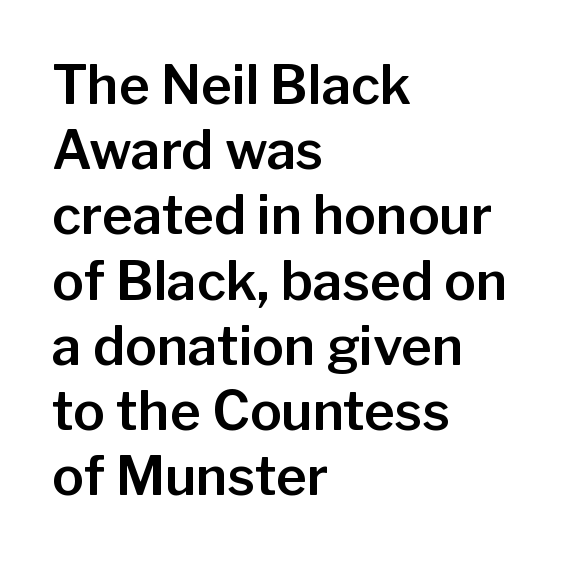
Q: Is the text italic (slanted)? A: No, it is upright.
Q: Is the typeface a serif or a sans-serif typeface? A: Sans-serif.
Q: Is the text underlined? A: No.
Q: How is the paragraph aligned? A: Left-aligned.
Q: Is the spacing between letters normal or unusually wide? A: Normal.
Q: Width (condensed, normal, or wide)? A: Normal.
Q: Stroke contrast? A: Low.
Q: x-height? A: Medium.
Q: Monospaced? A: No.
